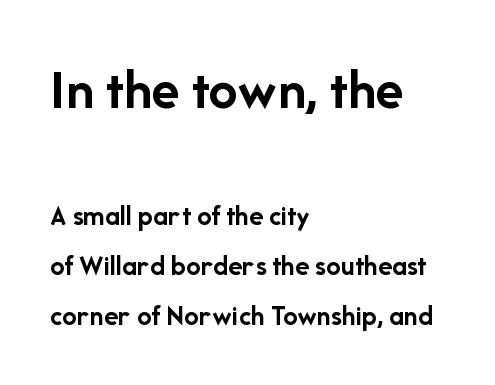
Words float on clear page, feet unadorned. Ascenders rise straight up at ninety degrees. The rendering uses a bold face; every stroke is thick and dark. Leftover space on each line is placed entirely after the last word. No extra tracking has been applied to these lines. Look at the glyph heights: the upper group is clearly the bigger setting.
